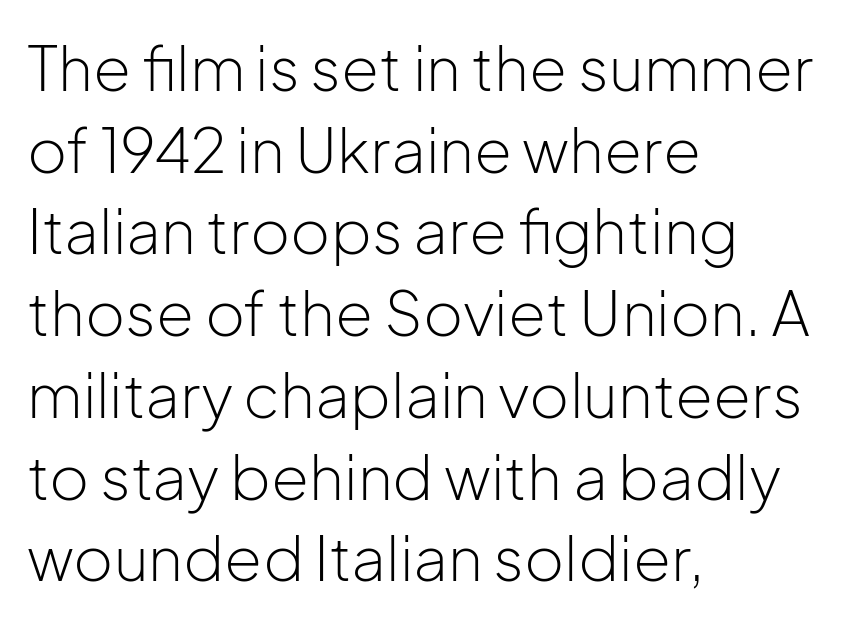
These lines sit exactly where default settings would place them. Italic: no, the glyphs are upright roman. The face used here is a sans, in the tradition of grotesques and geometrics. Nobody touched the tracking dial on this one. All the whitespace from short lines collects on the right. Summary of weight: not heavy and not bold.
